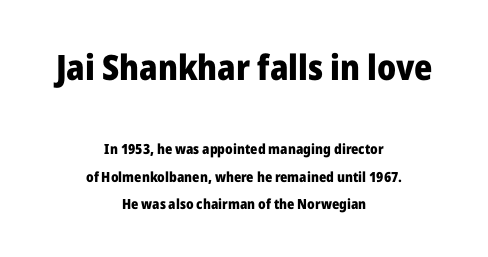
Where is the straight margin? There isn't one; the lines are centered. Plenty of ink on the page — the face is bold. Loosely led — the rows are spread out. If you drew a line through each stem, it would be perfectly vertical.
